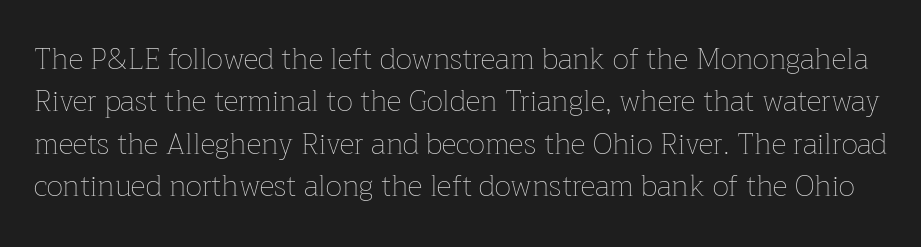
Q: Is the text bold? A: No.
Q: Is the text italic (slanted)? A: No, it is upright.
Q: Is the text underlined? A: No.
Q: Is the spacing between letters normal or unusually wide? A: Normal.
Q: Is the spacing between lines tight, normal or loose? A: Normal.
Q: Width (condensed, normal, or wide)? A: Normal.
Q: Stroke contrast? A: Low.
Q: x-height? A: Medium.
Q: Monospaced? A: No.
